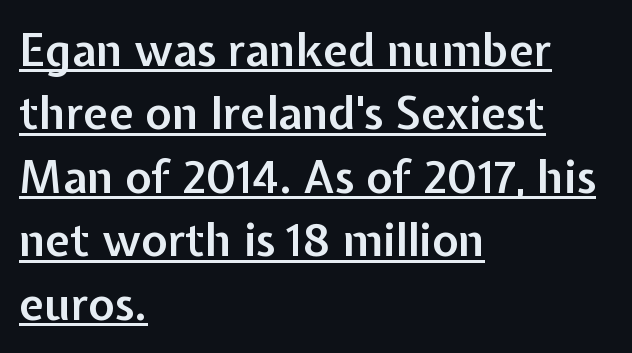
The sample has been set in demibold, a notch under bold. Upright lettering throughout. What kind of face is this? One without serifs — a sans. The typesetter has applied underlining to the passage shown. A classic flush-left, rag-right setting is used for this passage.
